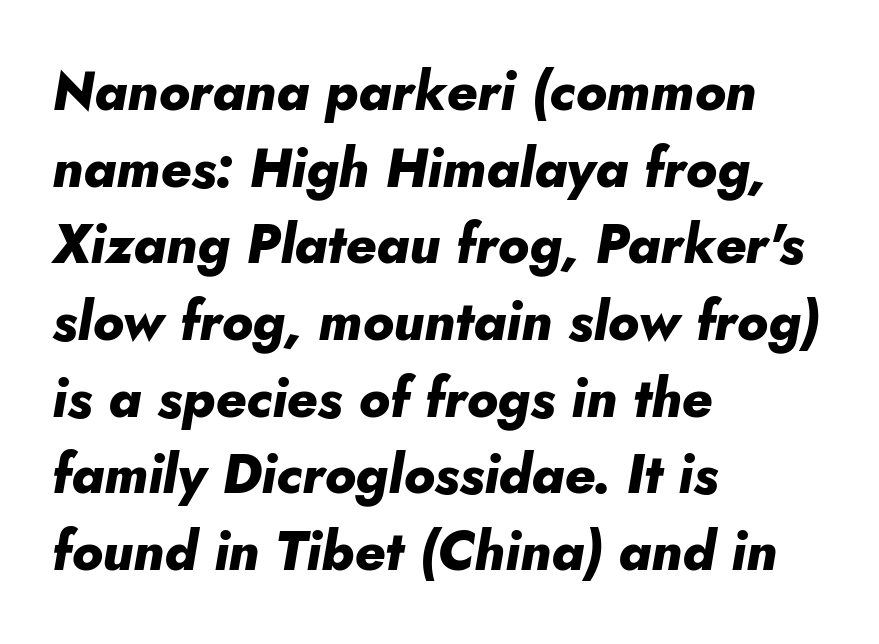
{"italic": "yes", "lean": "right", "slant_degrees": 10, "bold": "yes", "weight": "heavy", "width": "normal", "stroke_contrast": "low", "x_height": "small", "monospaced": "no", "underline": "no", "align": "left", "line_spacing": "normal", "line_spacing_ratio": 1.42, "letter_spacing": "normal", "letter_spacing_em": 0.0, "glyph_px": 54}
